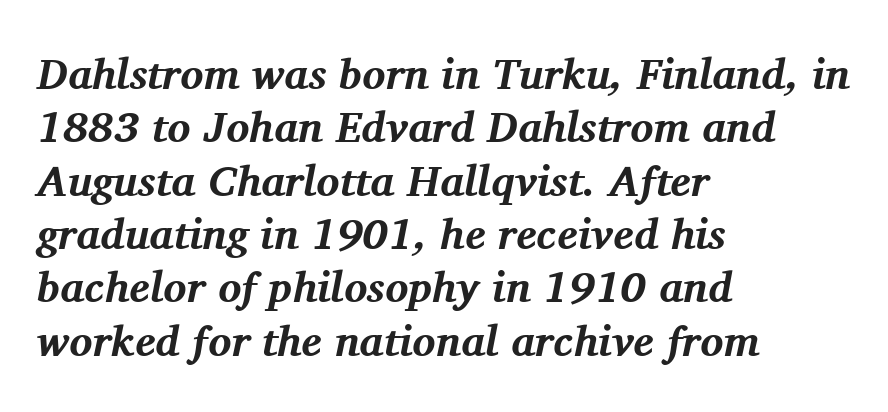
Words appear dense and cohesive because spacing is normal. Underline: absent. Typographically, this falls in the serif category. Quick note: italic. These lines stack with their left ends in a neat column.
